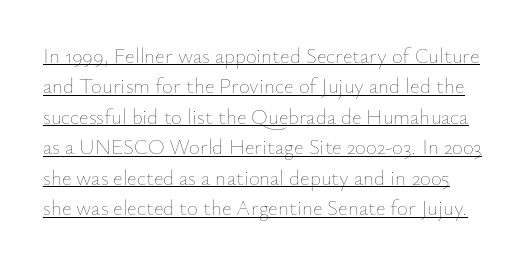
{"italic": "no", "bold": "no", "underline": "yes", "line_spacing": "normal", "line_spacing_ratio": 1.45, "letter_spacing": "normal", "letter_spacing_em": 0.0, "glyph_px": 21}
